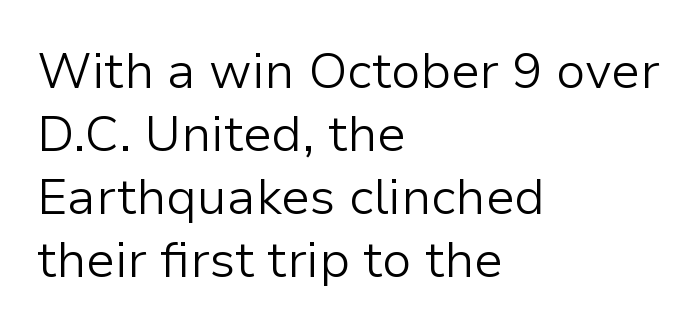
Weight: not bold — regular or lighter. The passage shown is typeset with a sans-serif family. Reading down the column, the eye jumps a familiar distance to each next line. Underline: absent. The typesetter chose a ragged-right arrangement here. These lines are rendered in a variable-pitch font.
